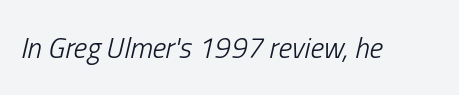
The image shows 29 px light, condensed type, italic (leaning right); set normal letter spacing, not underlined; low stroke contrast and a medium x-height.
